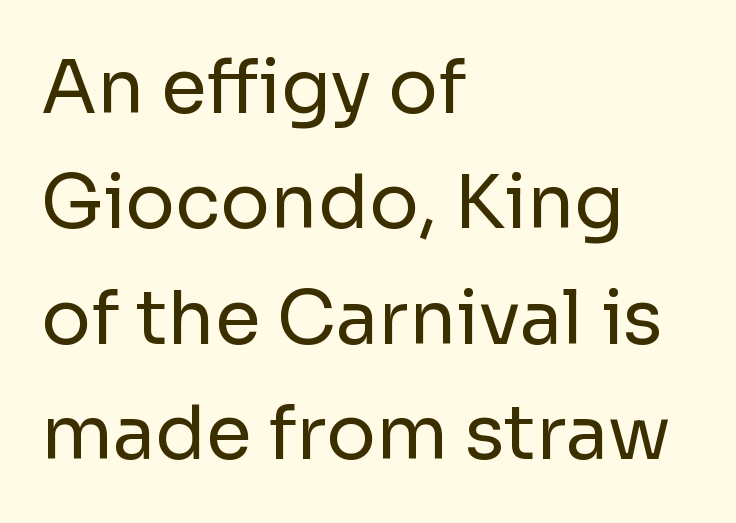
Q: Is the text bold? A: No.
Q: Is the text italic (slanted)? A: No, it is upright.
Q: Is the typeface a serif or a sans-serif typeface? A: Sans-serif.
Q: Is the text underlined? A: No.
Q: How is the paragraph aligned? A: Left-aligned.
Q: Is the spacing between letters normal or unusually wide? A: Normal.
Q: Is the spacing between lines tight, normal or loose? A: Normal.
Q: Width (condensed, normal, or wide)? A: Normal.
Q: Stroke contrast? A: Low.
Q: x-height? A: Medium.
Q: Monospaced? A: No.
